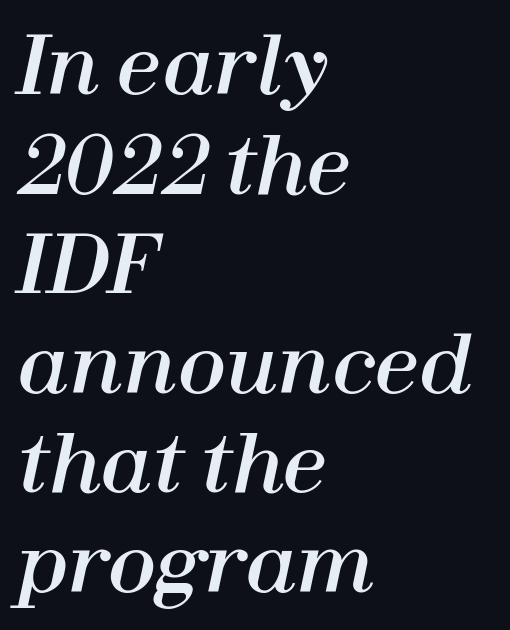
The image shows 79 px text type, italic (leaning right); set left-aligned, normal line spacing (1.26x), normal letter spacing, not underlined; high stroke contrast and a medium x-height.
